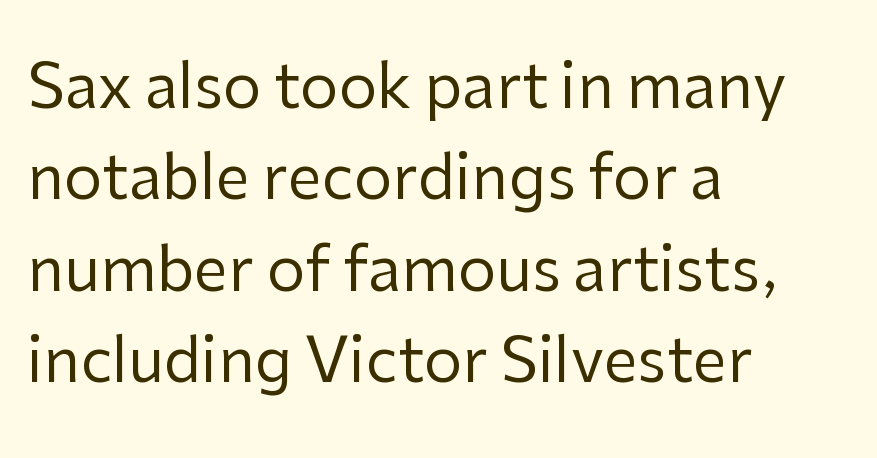
{"serif": "no", "italic": "no", "bold": "no", "weight": "regular", "width": "normal", "stroke_contrast": "low", "x_height": "medium", "monospaced": "no", "underline": "no", "align": "left", "line_spacing": "normal", "line_spacing_ratio": 1.5, "letter_spacing": "normal", "letter_spacing_em": 0.0, "glyph_px": 61}
